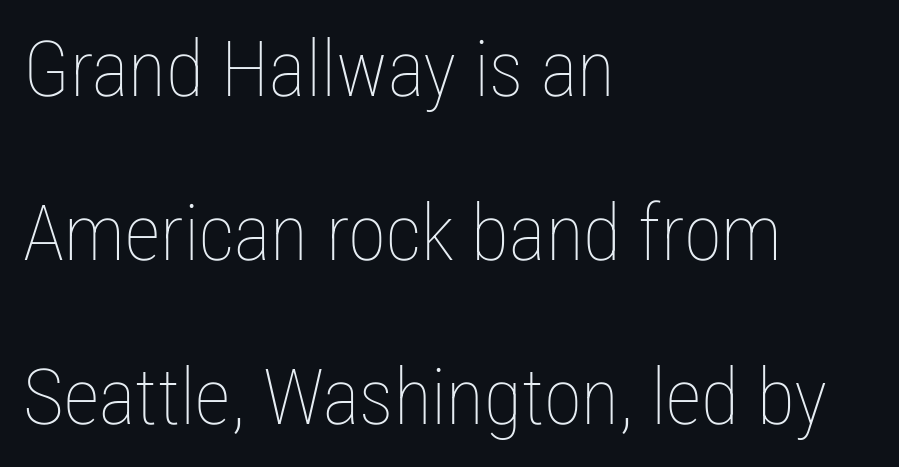
This sample is left-justified, so line endings fall wherever the words run out. Vertical stems look standard width or narrower in stroke. Do the letters lean? They stand straight. Lines of text with bare space underneath.
